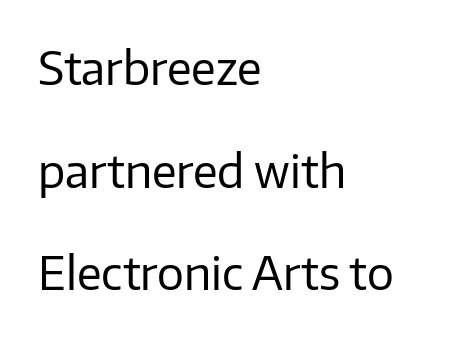
The image shows 45 px regular-weight sans-serif type, upright; set left-aligned, loose line spacing (2.28x), normal letter spacing, not underlined; low stroke contrast and a medium x-height.
